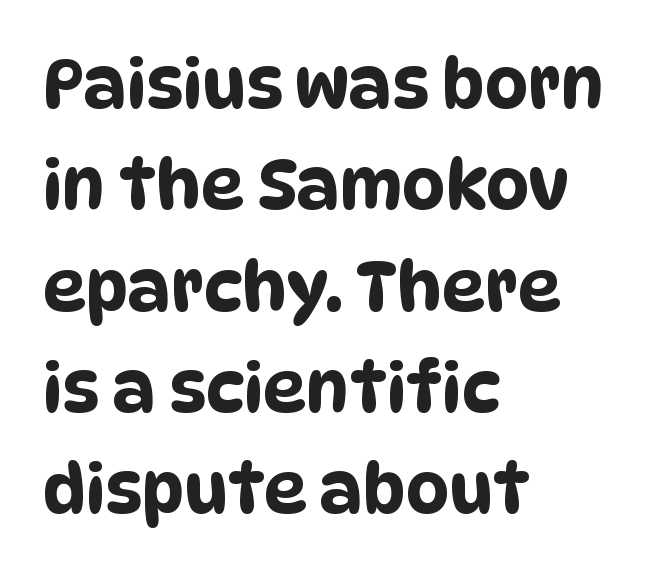
Q: Is the typeface a serif or a sans-serif typeface? A: Sans-serif.
Q: Is the text underlined? A: No.
Q: How is the paragraph aligned? A: Left-aligned.
Q: Is the spacing between letters normal or unusually wide? A: Normal.
Q: Is the spacing between lines tight, normal or loose? A: Normal.
Q: Width (condensed, normal, or wide)? A: Condensed.
Q: Stroke contrast? A: Low.
Q: x-height? A: Large.
Q: Monospaced? A: No.
